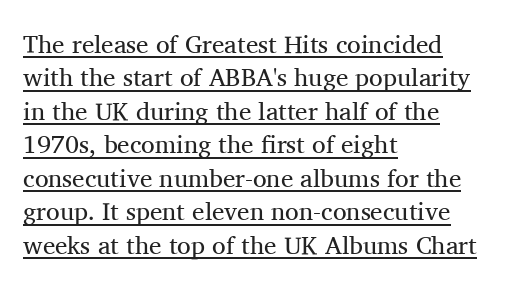
{"italic": "no", "bold": "no", "underline": "yes", "align": "left", "line_spacing": "normal", "line_spacing_ratio": 1.34, "letter_spacing": "normal", "letter_spacing_em": 0.0, "glyph_px": 25}
